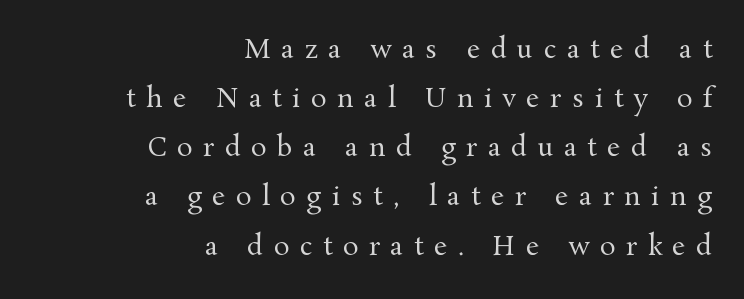
{"italic": "no", "bold": "no", "underline": "no", "align": "right", "line_spacing_ratio": 1.89, "letter_spacing": "wide", "letter_spacing_em": 0.41, "glyph_px": 26}
